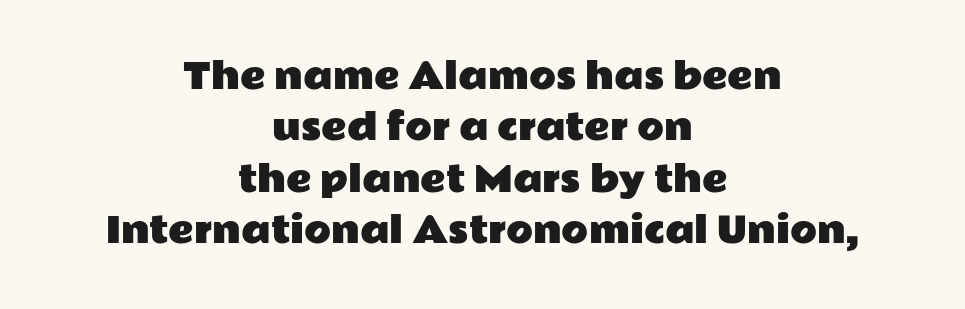
{"serif": "no", "italic": "no", "width": "wide", "stroke_contrast": "low", "x_height": "medium", "monospaced": "no", "underline": "no", "align": "center", "line_spacing": "normal", "line_spacing_ratio": 1.47, "letter_spacing": "normal", "letter_spacing_em": 0.0, "glyph_px": 35}
